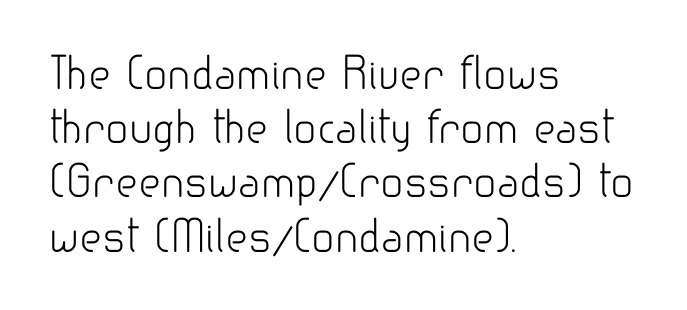
The image shows 43 px light sans-serif type, upright; set left-aligned, normal line spacing (1.26x), normal letter spacing, not underlined; low stroke contrast and a small x-height.
